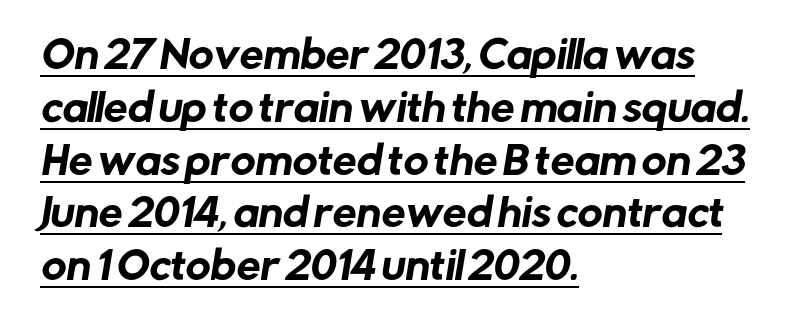
Left-aligned paragraph, ragged on the right. A typesetter would call this zero additional tracking. The rendered words wear a rule along their underside. Varying glyph widths throughout — classic text-font behaviour. Is this a sans? Yes — the strokes have no serifs. Students, observe: this is what conventionally led text looks like.
